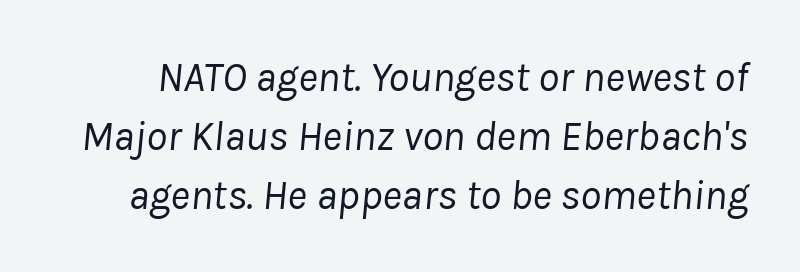
{"italic": "yes", "lean": "right", "slant_degrees": 8, "bold": "no", "weight": "regular", "width": "normal", "stroke_contrast": "low", "x_height": "medium", "monospaced": "no", "underline": "no", "line_spacing": "normal", "line_spacing_ratio": 1.4, "letter_spacing": "normal", "letter_spacing_em": 0.0, "glyph_px": 42}
